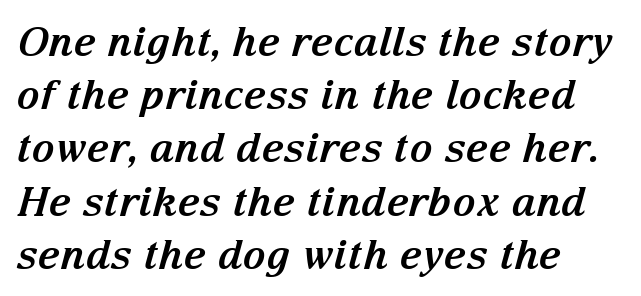
Q: Is the text bold? A: Yes.
Q: Is the text italic (slanted)? A: Yes, it leans right by about 15 degrees.
Q: Is the typeface a serif or a sans-serif typeface? A: Serif.
Q: Is the text underlined? A: No.
Q: Is the spacing between letters normal or unusually wide? A: Normal.
Q: Is the spacing between lines tight, normal or loose? A: Normal.
Q: Width (condensed, normal, or wide)? A: Normal.
Q: Stroke contrast? A: Medium.
Q: x-height? A: Medium.
Q: Monospaced? A: No.
